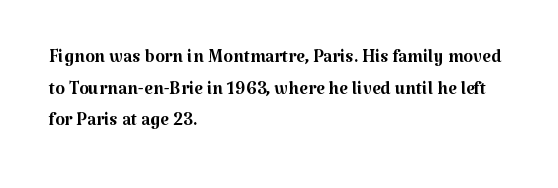
The characters are drawn with everyday or finer stroke widths. The string is rendered with underlining switched off. Leading matches the norm, producing a regular column. This sample uses plain, unmodified letter spacing.
